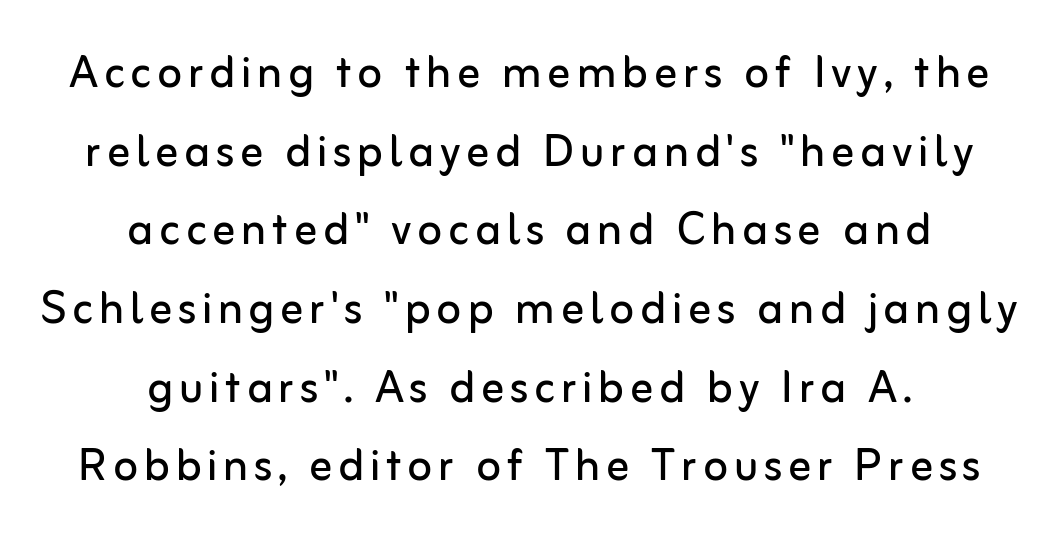
The image shows 57 px regular-weight sans-serif type, upright; set centered, normal line spacing (1.38x), not underlined; low stroke contrast and a medium x-height.
